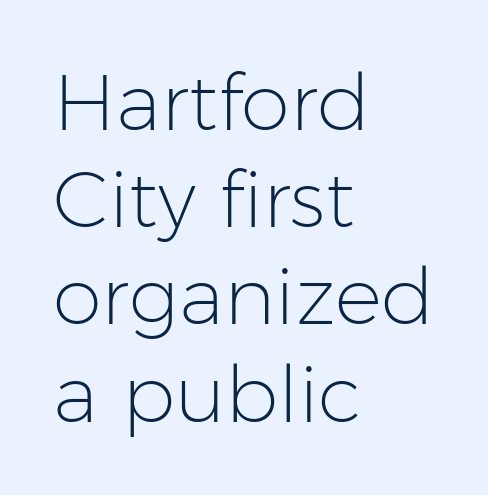
{"serif": "no", "italic": "no", "bold": "no", "weight": "light", "width": "normal", "stroke_contrast": "low", "x_height": "medium", "monospaced": "no", "underline": "no", "align": "left", "line_spacing_ratio": 1.23, "letter_spacing": "normal", "letter_spacing_em": 0.0, "glyph_px": 79}
